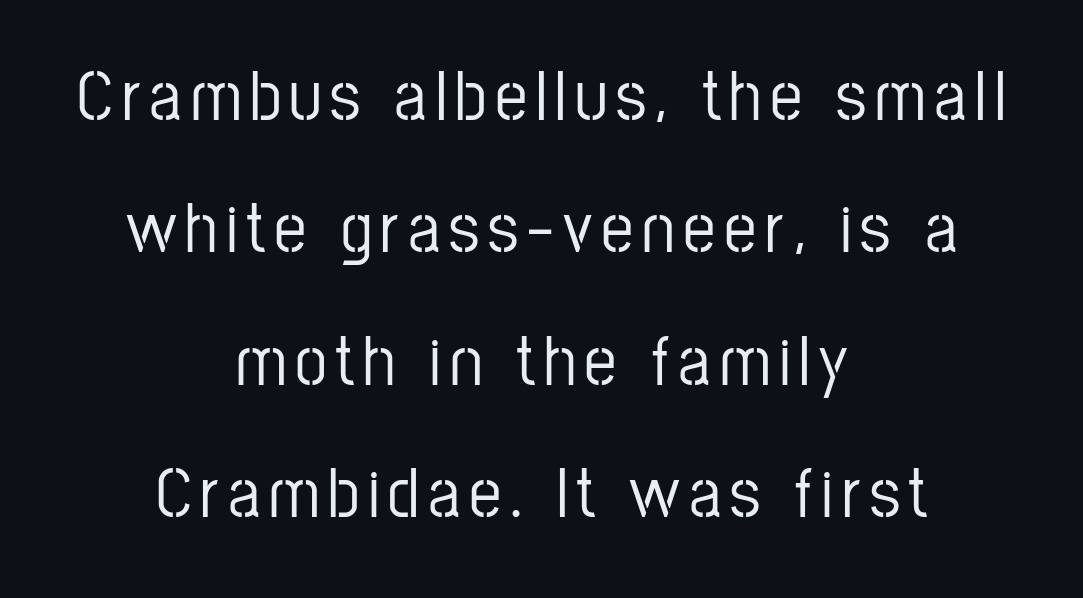
The lettering stays uniformly vertical, giving the passage a roman look. The typesetter chose a symmetrical, centered arrangement here. Only glyphs here, with clear space below each row. Observe the absence of serifs on each vertical stroke in this sample. Looks like regular typesetting: each glyph gets only the width it needs.
